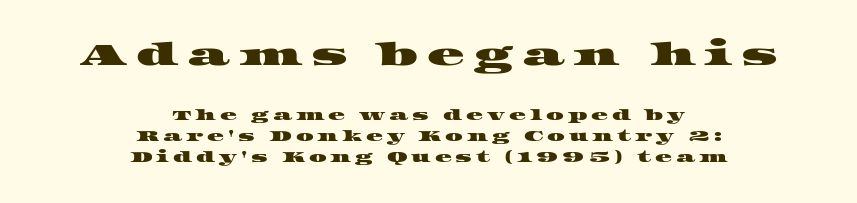
Q: Is the typeface a serif or a sans-serif typeface? A: Serif.
Q: Is the text underlined? A: No.
Q: How is the paragraph aligned? A: Centered.
Q: Is the spacing between letters normal or unusually wide? A: Unusually wide.
Q: Is the spacing between lines tight, normal or loose? A: Normal.
Q: Which block of text is set in a larger size, the first (top) or the second (bottom)? A: The first (top) one.
Q: Width (condensed, normal, or wide)? A: Wide.
Q: Stroke contrast? A: High.
Q: x-height? A: Large.
Q: Monospaced? A: No.
